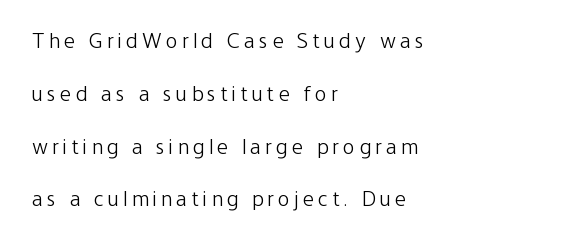
The lines in this sample share a left origin and differ only in where they stop. Successive baselines arrive slowly, with a big drop between each. The cut favours lightness, reaching ordinary text weight at its darkest. In terms of letterspacing, this is a distinctly airy, spread setting. The passage shown is not underscored anywhere. Unlike italic type, these characters show no tilt at all.
